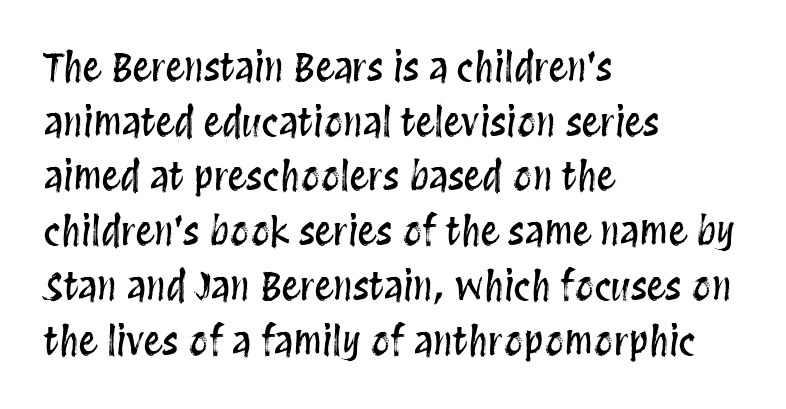
The image shows 38 px condensed type, upright; set left-aligned, normal line spacing (1.44x), normal letter spacing, not underlined; medium stroke contrast and a large x-height.
